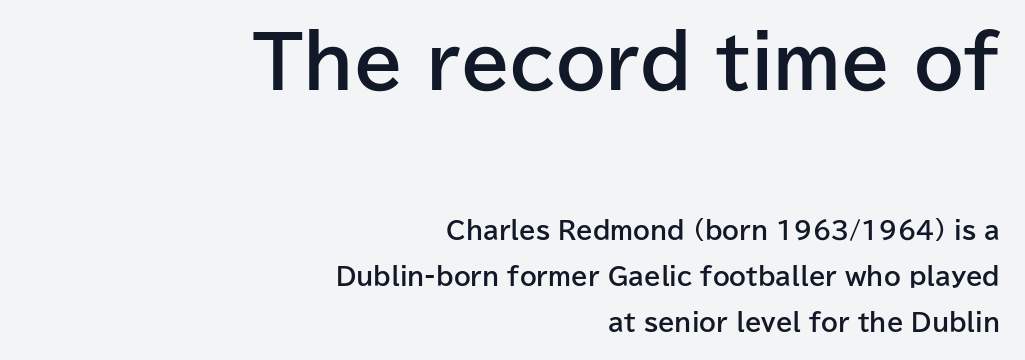
The image shows 71 px bold sans-serif type, upright; set right-aligned, loose line spacing (1.91x), normal letter spacing, not underlined; the first (top) block is 2.96x larger; low stroke contrast and a medium x-height.
